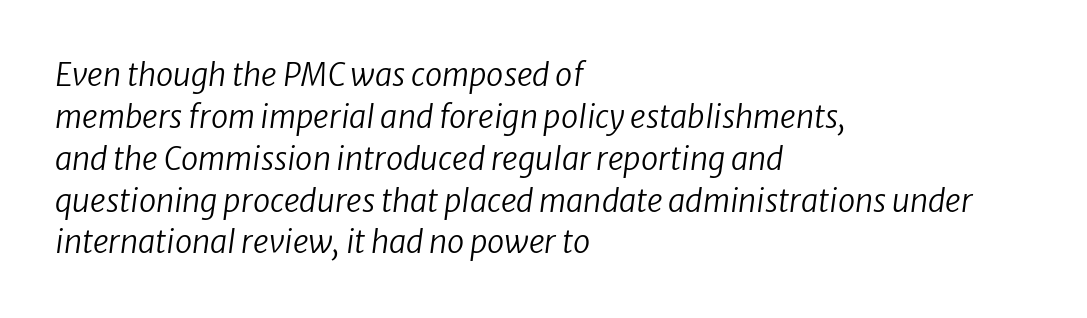
{"italic": "yes", "lean": "right", "slant_degrees": 8, "bold": "no", "weight": "regular", "width": "normal", "stroke_contrast": "low", "x_height": "medium", "monospaced": "no", "underline": "no", "align": "left", "line_spacing": "normal", "line_spacing_ratio": 1.35, "letter_spacing": "normal", "letter_spacing_em": 0.0, "glyph_px": 31}
